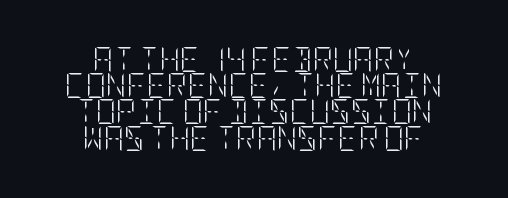
Q: Is the text bold? A: No.
Q: Is the text italic (slanted)? A: No, it is upright.
Q: Is the text underlined? A: No.
Q: How is the paragraph aligned? A: Centered.
Q: Is the spacing between letters normal or unusually wide? A: Normal.
Q: Is the spacing between lines tight, normal or loose? A: Tight.
